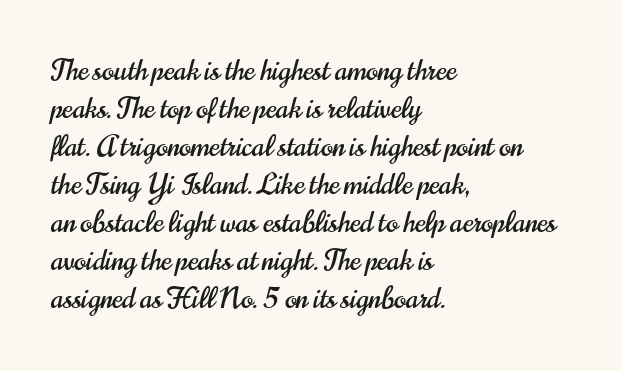
Students, note that the glyphs here touch the page at normal intervals. These lines are composed in type without serifs. The designer left line spacing at the default. The baseline area is clear. The ragged edge is on the right, which tells us the setting is flush left. The letters advance in unequal steps, a hallmark of proportional type.
